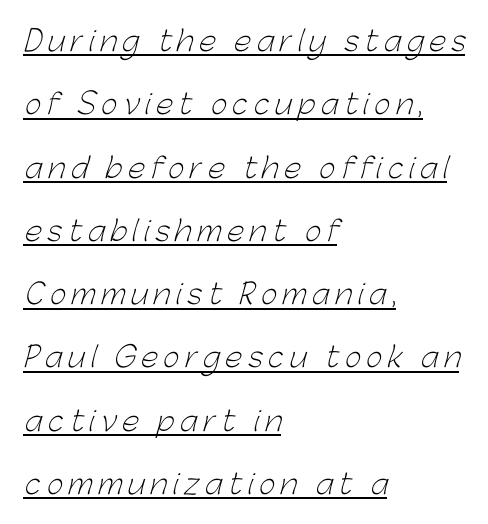
The image shows 28 px light sans-serif type; set left-aligned, loose line spacing (2.26x), unusually wide letter spacing (+0.2 em), underlined; low stroke contrast and a medium x-height.
